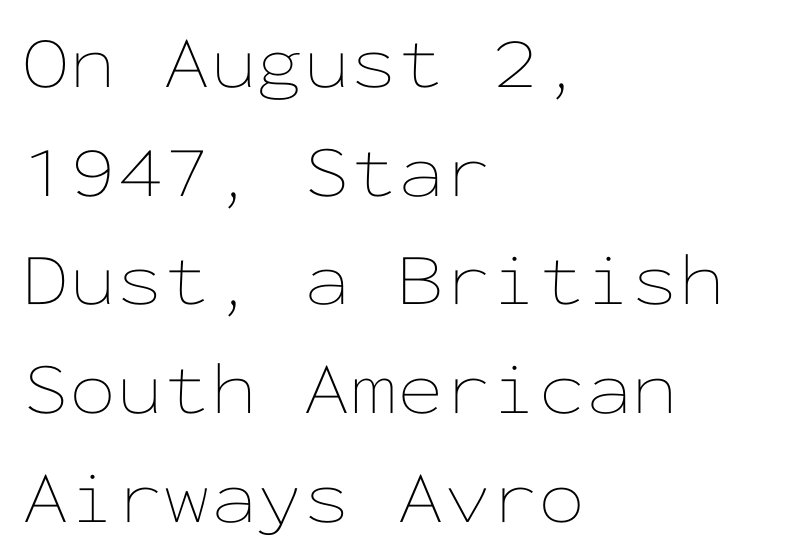
The image shows 75 px thin, wide type, upright, monospaced; set left-aligned, normal line spacing (1.45x), normal letter spacing, not underlined; low stroke contrast and a medium x-height.
